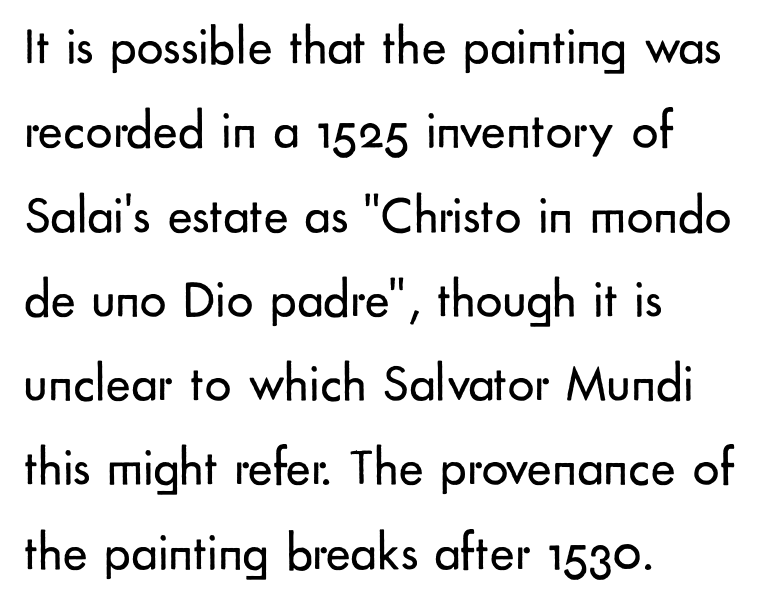
The image shows 53 px regular-weight sans-serif type, upright; set left-aligned, normal line spacing (1.59x), normal letter spacing, not underlined; low stroke contrast and a small x-height.
